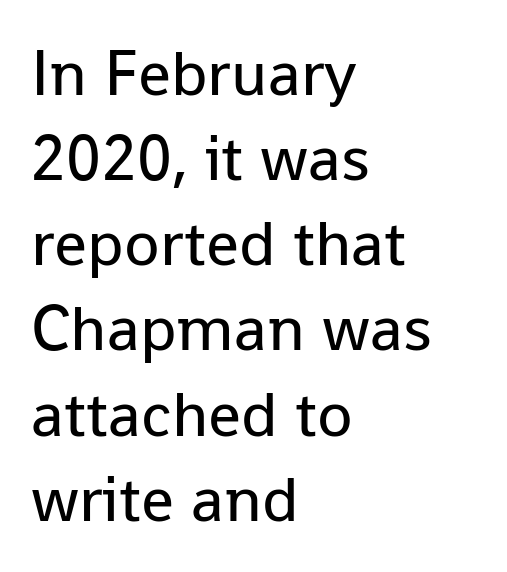
Q: Is the text bold? A: No.
Q: Is the text italic (slanted)? A: No, it is upright.
Q: Is the typeface a serif or a sans-serif typeface? A: Sans-serif.
Q: Is the text underlined? A: No.
Q: How is the paragraph aligned? A: Left-aligned.
Q: Is the spacing between letters normal or unusually wide? A: Normal.
Q: Is the spacing between lines tight, normal or loose? A: Normal.
Q: Width (condensed, normal, or wide)? A: Normal.
Q: Stroke contrast? A: Low.
Q: x-height? A: Medium.
Q: Monospaced? A: No.
